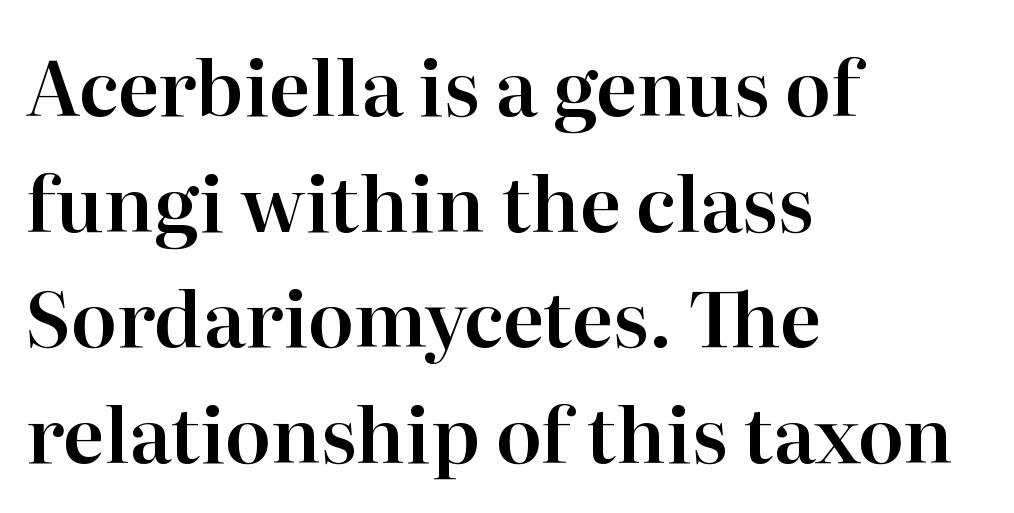
The image shows 76 px serif type, upright; set left-aligned, normal line spacing (1.52x), normal letter spacing, not underlined; high stroke contrast and a medium x-height.
